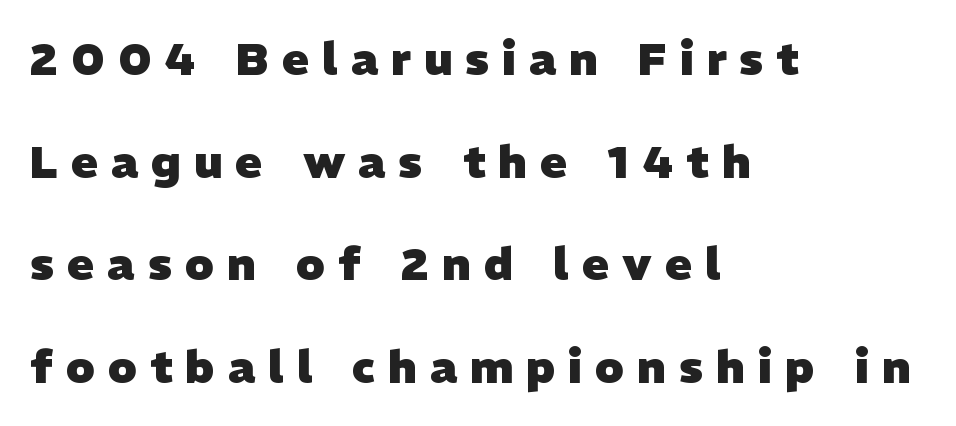
Q: Is the text bold? A: Yes.
Q: Is the typeface a serif or a sans-serif typeface? A: Sans-serif.
Q: Is the text underlined? A: No.
Q: How is the paragraph aligned? A: Left-aligned.
Q: Is the spacing between letters normal or unusually wide? A: Unusually wide.
Q: Is the spacing between lines tight, normal or loose? A: Loose.
Q: Width (condensed, normal, or wide)? A: Normal.
Q: Stroke contrast? A: Low.
Q: x-height? A: Medium.
Q: Monospaced? A: No.
